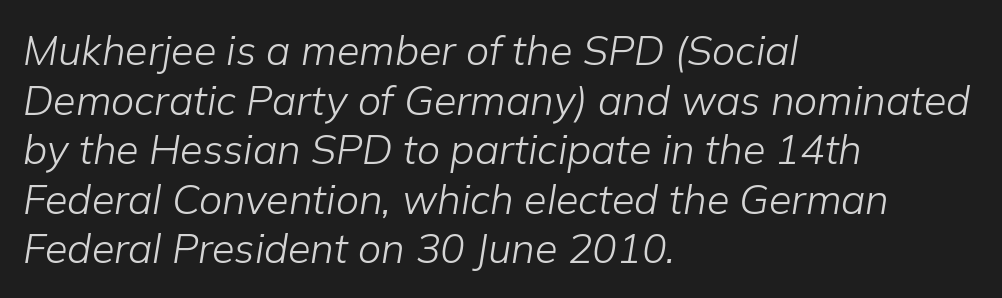
The image shows 41 px light type, italic (leaning right); set left-aligned, line spacing 1.21x, normal letter spacing, not underlined; low stroke contrast and a medium x-height.
